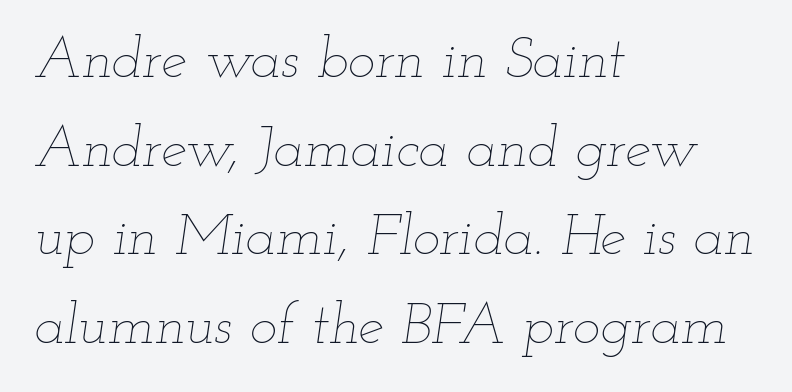
{"italic": "yes", "lean": "right", "slant_degrees": 12, "bold": "no", "weight": "thin", "width": "wide", "stroke_contrast": "low", "x_height": "small", "monospaced": "no", "underline": "no", "align": "left", "line_spacing": "normal", "line_spacing_ratio": 1.53, "letter_spacing": "normal", "letter_spacing_em": 0.0, "glyph_px": 58}
